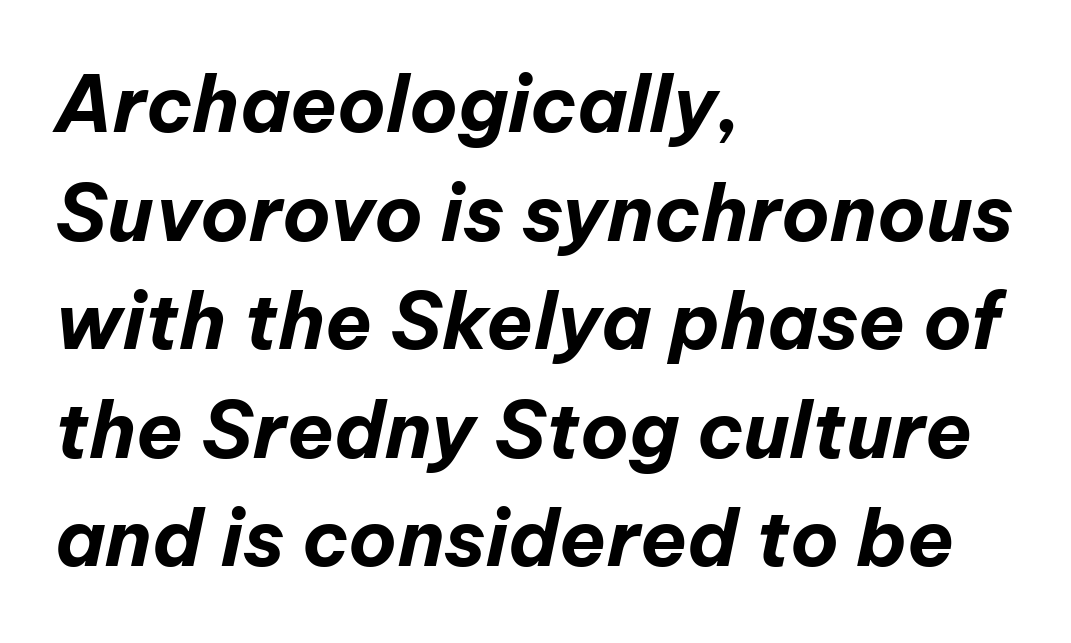
The image shows 77 px bold type, italic (leaning right); set left-aligned, normal line spacing (1.41x), normal letter spacing, not underlined; low stroke contrast and a medium x-height.
